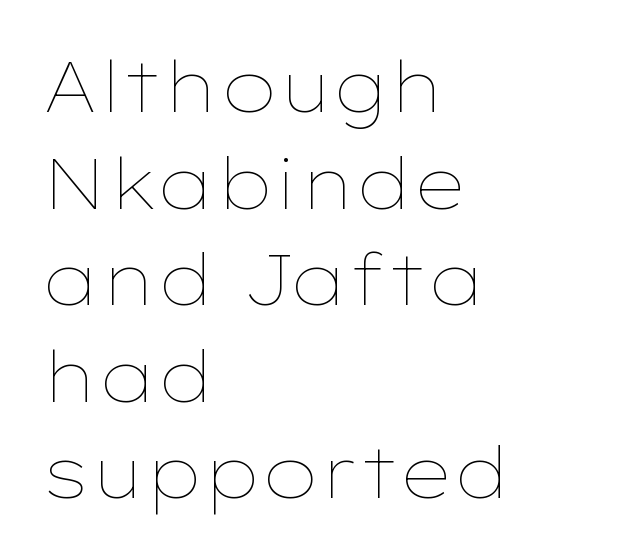
{"italic": "no", "bold": "no", "weight": "thin", "width": "wide", "stroke_contrast": "low", "x_height": "medium", "monospaced": "no", "underline": "no", "align": "left", "line_spacing": "normal", "line_spacing_ratio": 1.38, "letter_spacing": "normal", "letter_spacing_em": 0.0, "glyph_px": 70}
